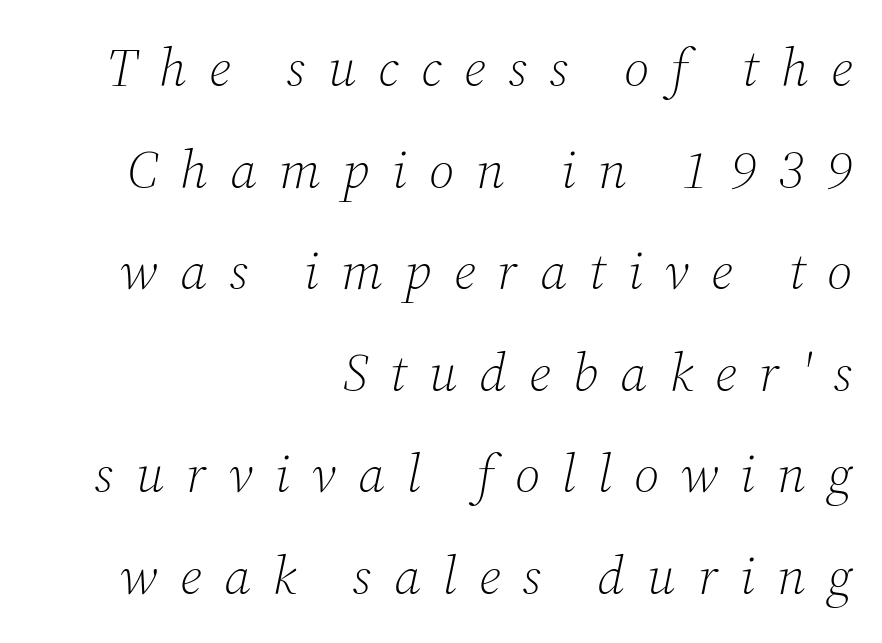
Glance below the letters and you will spot only blank space. Stem width sits at or under what a default text font uses. The rendering shows small feet on the letterforms — a serif design. The letters advance in unequal steps, a hallmark of proportional type.
